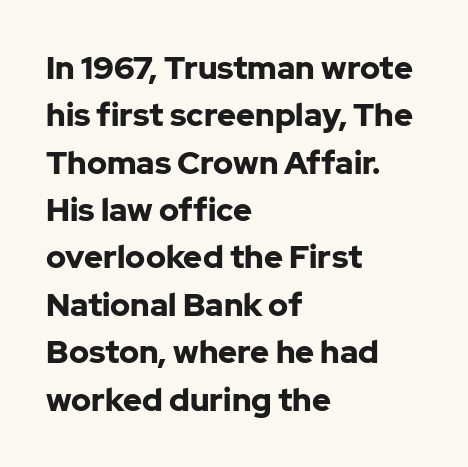
The passage shown is emphatically bold. Spacing between characters is what you'd get straight out of the box. Honestly, the row spacing looks completely unremarkable. No italicization has been applied; the sample stays upright.
